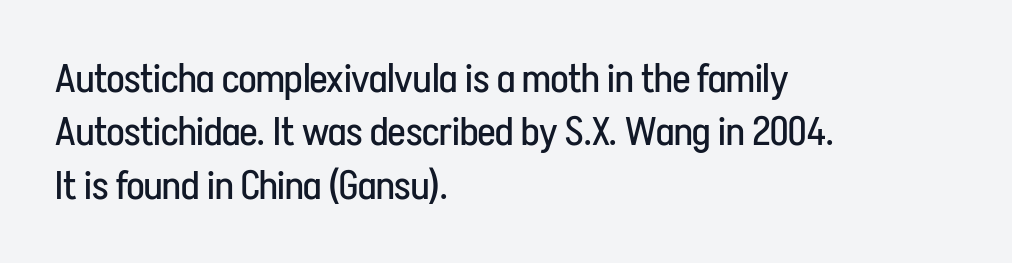
The image shows 41 px regular-weight, condensed sans-serif type, upright; set left-aligned, normal line spacing (1.3x), normal letter spacing, not underlined; low stroke contrast and a medium x-height.
